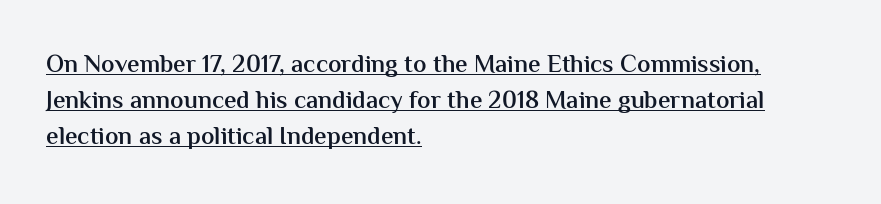
{"italic": "no", "bold": "semi", "underline": "yes", "align": "left", "line_spacing": "normal", "line_spacing_ratio": 1.44, "letter_spacing": "normal", "letter_spacing_em": 0.0, "glyph_px": 25}
